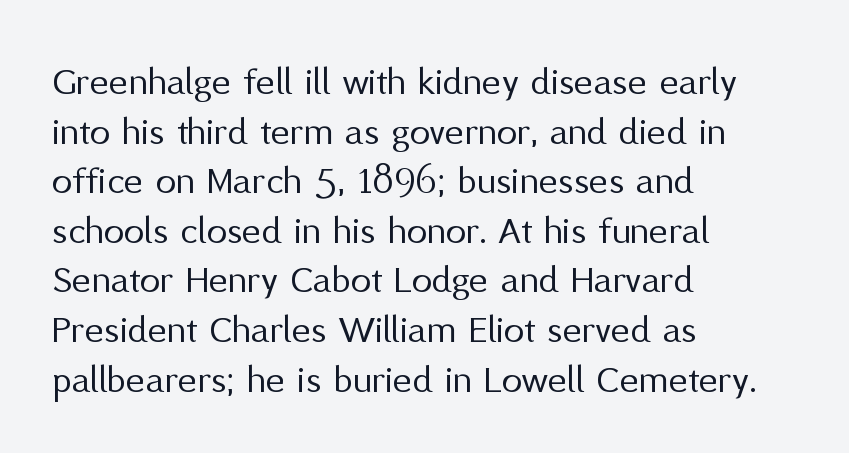
The image shows 41 px regular-weight sans-serif type, upright; set left-aligned, line spacing 1.21x, normal letter spacing, not underlined; medium stroke contrast and a medium x-height.
